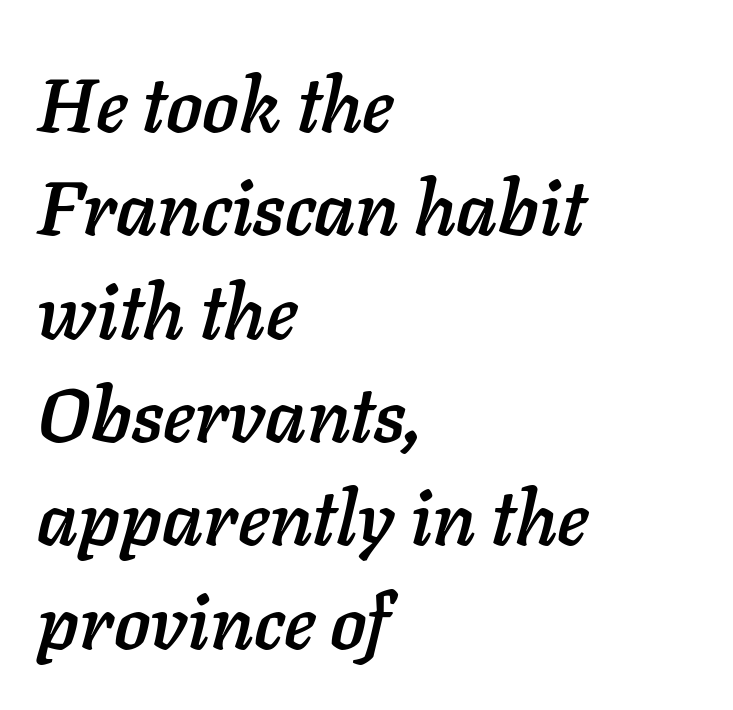
{"italic": "yes", "lean": "right", "slant_degrees": 11, "width": "normal", "stroke_contrast": "low", "x_height": "medium", "monospaced": "no", "underline": "no", "align": "left", "line_spacing": "normal", "line_spacing_ratio": 1.36, "letter_spacing": "normal", "letter_spacing_em": 0.0, "glyph_px": 76}
